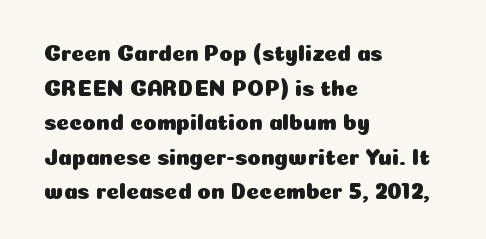
{"italic": "no", "underline": "no", "align": "left", "line_spacing": "normal", "line_spacing_ratio": 1.57, "letter_spacing": "normal", "letter_spacing_em": 0.0, "glyph_px": 22}
